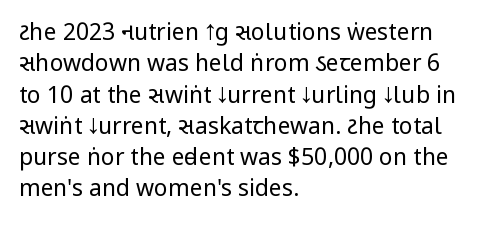
One glance says typical: line gaps are just what's usual. What stands out about the letter spacing? Nothing — it is the standard amount. This reads as an unemphasized weight, regular at the heaviest. The text block is weighted toward the left margin, trailing off unevenly rightward. Descender tails drop into unmarked territory. The specimen reads as upright at a glance.
